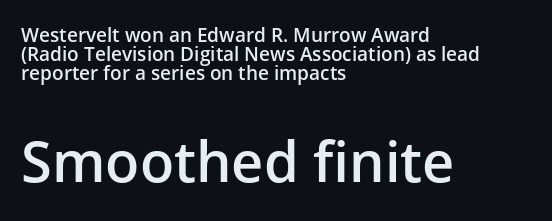
{"serif": "no", "italic": "no", "bold": "semi", "weight": "semibold", "width": "normal", "stroke_contrast": "low", "x_height": "medium", "monospaced": "no", "underline": "no", "align": "left", "line_spacing": "tight", "line_spacing_ratio": 0.99, "letter_spacing": "normal", "letter_spacing_em": 0.0, "larger_block": "second", "size_ratio": 2.95, "glyph_px": 56}
